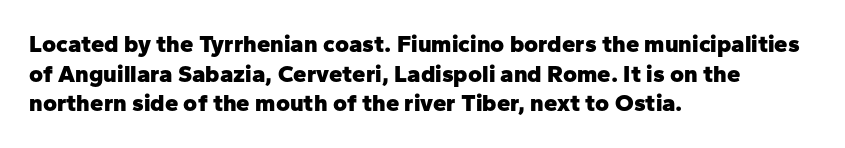
Nobody drew a line under any word here. The lettering stays uniformly vertical, giving the passage a roman look. Each word holds together tightly as a unit, with standard inter-letter gaps. A student would call this left alignment; a typographer would say flush left, rag right. Typographic density is high because the face is bold.
